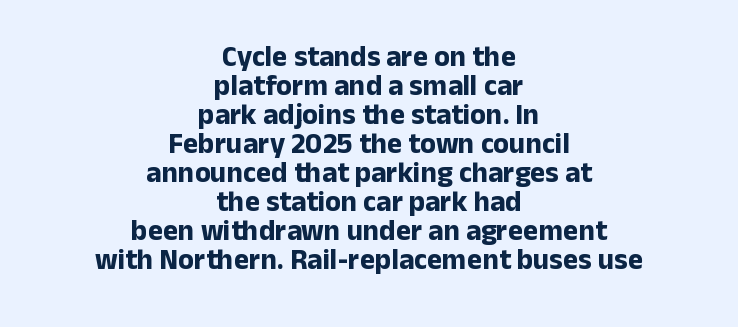
{"serif": "no", "italic": "no", "bold": "yes", "weight": "bold", "width": "normal", "stroke_contrast": "low", "x_height": "medium", "monospaced": "no", "underline": "no", "align": "center", "line_spacing": "tight", "line_spacing_ratio": 1.0, "letter_spacing": "normal", "letter_spacing_em": 0.0, "glyph_px": 29}
